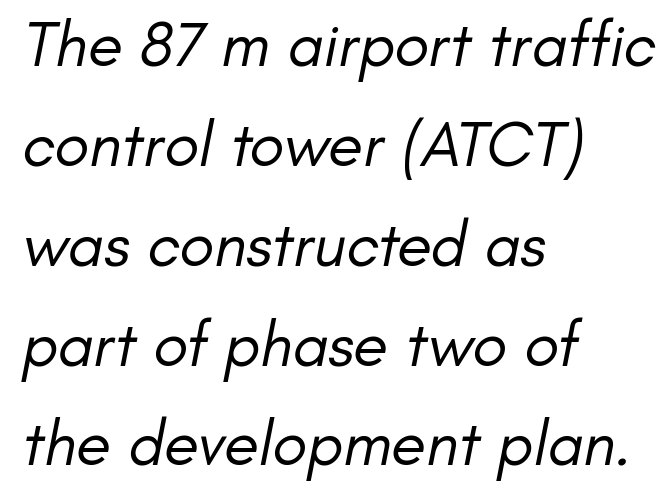
The image shows 64 px regular-weight sans-serif type; set left-aligned, normal line spacing (1.56x), normal letter spacing, not underlined; low stroke contrast and a small x-height.
